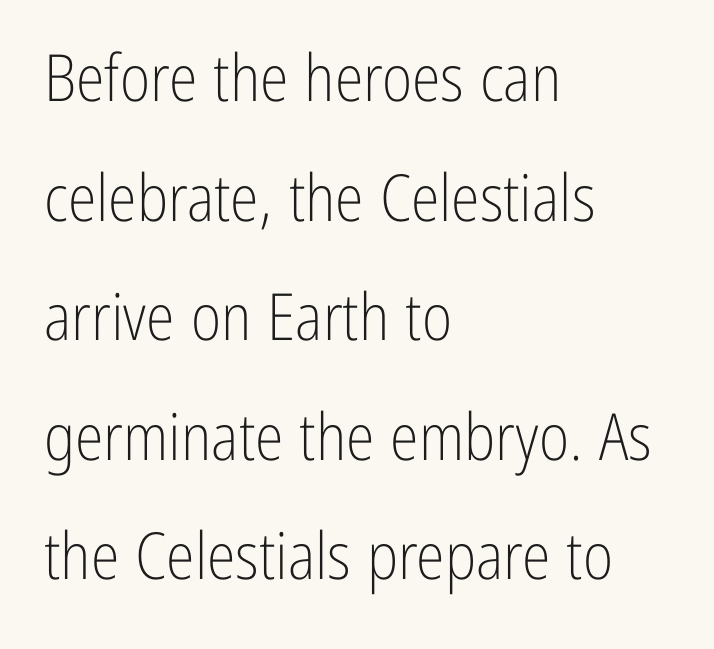
{"serif": "no", "italic": "no", "bold": "no", "weight": "light", "width": "condensed", "stroke_contrast": "low", "x_height": "medium", "monospaced": "no", "underline": "no", "align": "left", "line_spacing_ratio": 1.84, "letter_spacing": "normal", "letter_spacing_em": 0.0, "glyph_px": 65}
